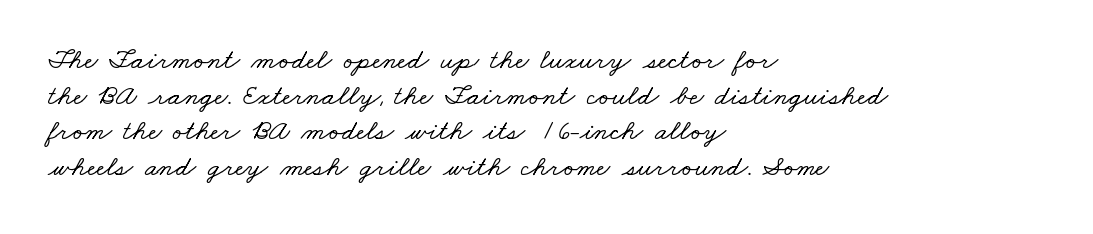
{"serif": "yes", "width": "wide", "stroke_contrast": "low", "x_height": "small", "monospaced": "no", "underline": "no", "align": "left", "line_spacing_ratio": 1.23, "letter_spacing": "normal", "letter_spacing_em": 0.0, "glyph_px": 29}
